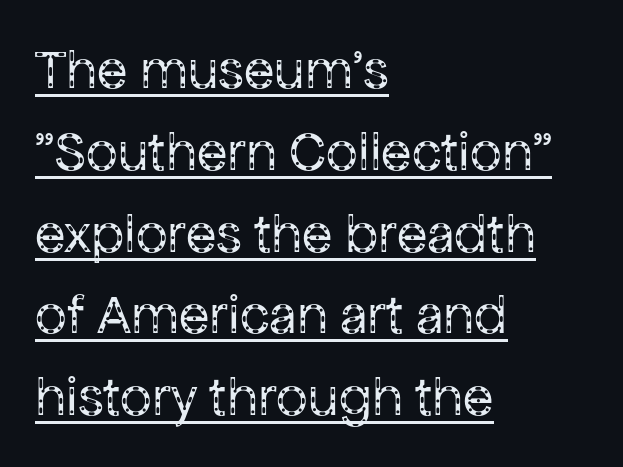
Q: Is the text bold? A: No.
Q: Is the text italic (slanted)? A: No, it is upright.
Q: Is the typeface a serif or a sans-serif typeface? A: Sans-serif.
Q: Is the text underlined? A: Yes.
Q: How is the paragraph aligned? A: Left-aligned.
Q: Is the spacing between letters normal or unusually wide? A: Normal.
Q: Is the spacing between lines tight, normal or loose? A: Normal.
Q: Width (condensed, normal, or wide)? A: Normal.
Q: Stroke contrast? A: Low.
Q: x-height? A: Medium.
Q: Monospaced? A: No.
